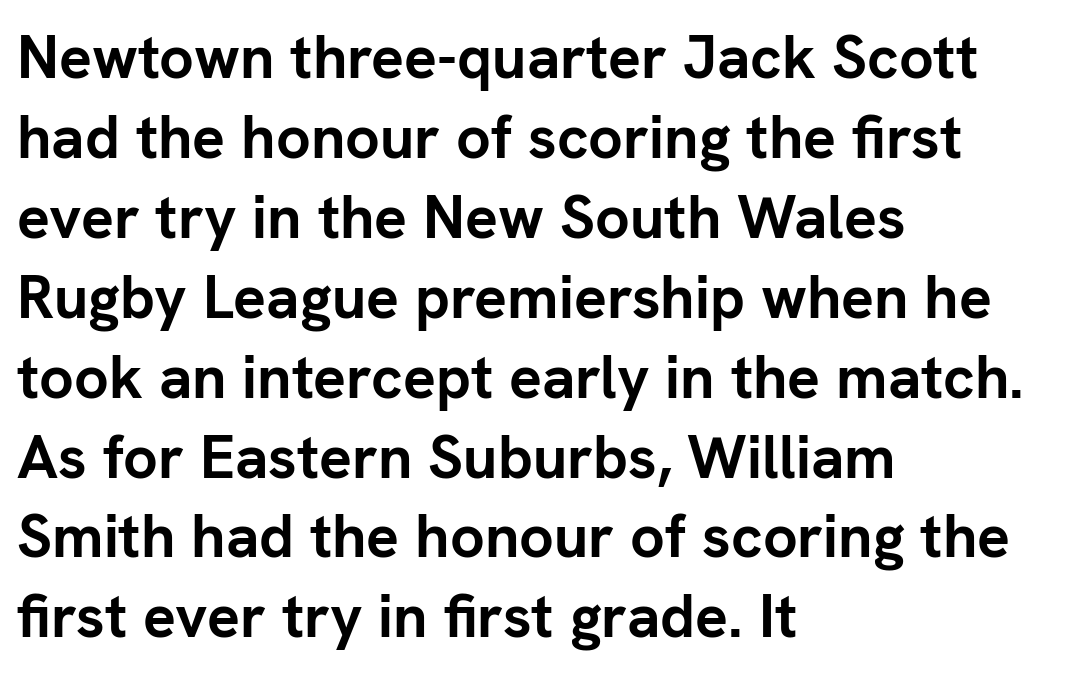
The image shows 61 px semibold sans-serif type, upright; set left-aligned, normal line spacing (1.31x), normal letter spacing, not underlined; low stroke contrast and a medium x-height.
